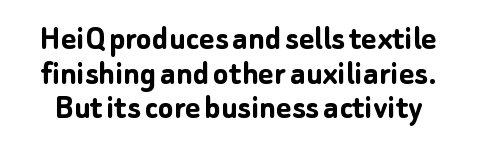
The image shows 36 px semibold sans-serif type, upright; set tight line spacing (0.96x), normal letter spacing, not underlined; low stroke contrast and a medium x-height.
